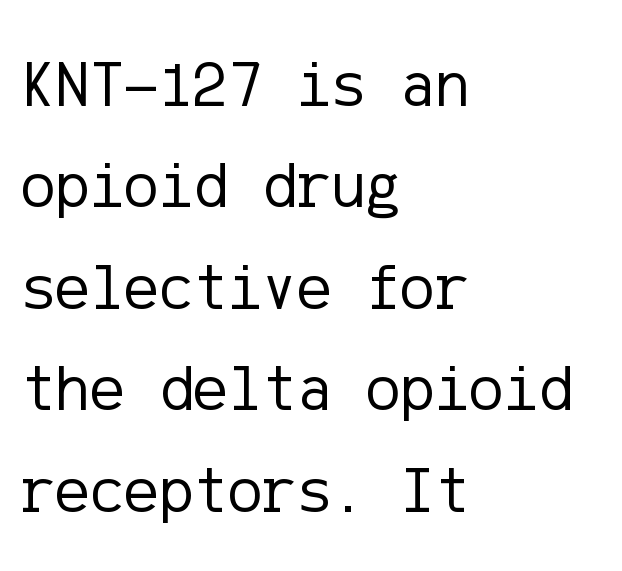
Every row of glyphs begins at an identical x-position on the left. The gaps between neighbouring characters are ordinary and unremarkable. The line-height multiplier appears to be the usual default. You can tell from the bare stems that sans-serif type was used. Letters rest on an invisible, unmarked baseline. The font's upright variant was chosen for this text.
